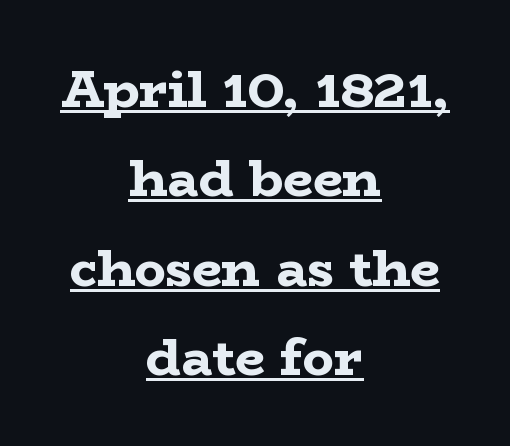
Each letter's strokes conclude with small projecting serifs. Students, observe the line beneath the letters — that is underlining. In terms of letterspacing, this is plain default setting. Think of a printed novel: that variable character pitch is what you see here. Posture: upright roman. Plenty of ink on the page — the face is bold.
